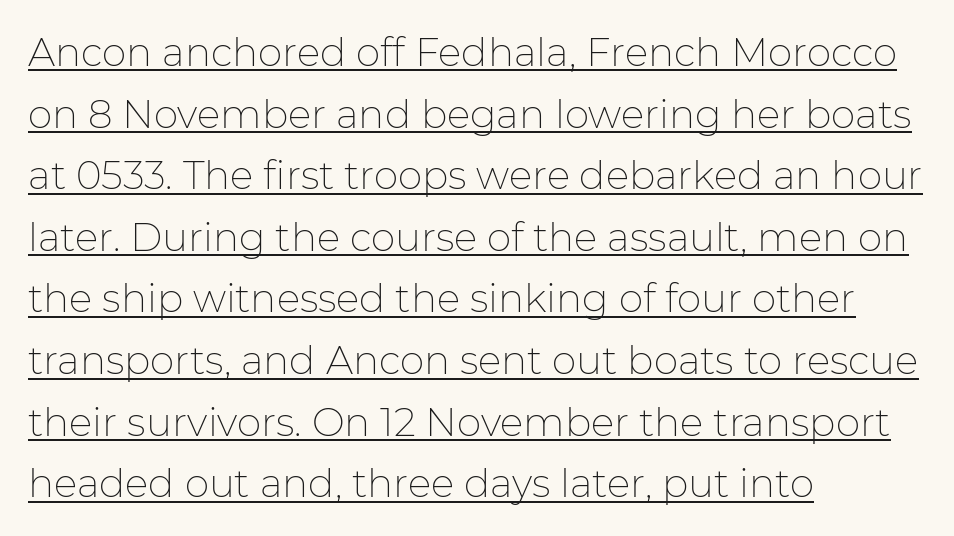
Q: Is the text bold? A: No.
Q: Is the text italic (slanted)? A: No, it is upright.
Q: Is the typeface a serif or a sans-serif typeface? A: Sans-serif.
Q: Is the text underlined? A: Yes.
Q: How is the paragraph aligned? A: Left-aligned.
Q: Is the spacing between letters normal or unusually wide? A: Normal.
Q: Is the spacing between lines tight, normal or loose? A: Normal.
Q: Width (condensed, normal, or wide)? A: Normal.
Q: Stroke contrast? A: Low.
Q: x-height? A: Medium.
Q: Monospaced? A: No.
